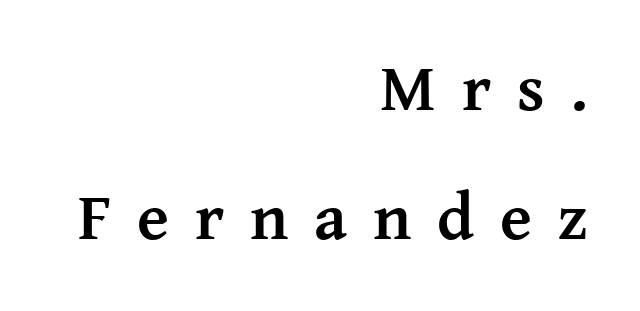
{"serif": "yes", "italic": "no", "bold": "yes", "weight": "semibold", "width": "normal", "stroke_contrast": "medium", "x_height": "medium", "monospaced": "no", "underline": "no", "align": "right", "line_spacing": "loose", "line_spacing_ratio": 1.96, "letter_spacing": "wide", "letter_spacing_em": 0.39, "glyph_px": 66}
